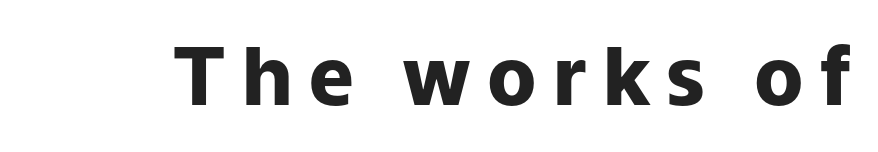
The image shows 80 px heavy sans-serif type, upright; set unusually wide letter spacing (+0.2 em), not underlined; low stroke contrast and a medium x-height.
